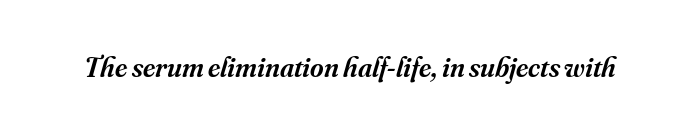
Q: Is the text bold? A: Semi-bold.
Q: Is the text italic (slanted)? A: Yes, it leans right by about 16 degrees.
Q: Is the typeface a serif or a sans-serif typeface? A: Serif.
Q: Is the text underlined? A: No.
Q: Is the spacing between letters normal or unusually wide? A: Normal.
Q: Width (condensed, normal, or wide)? A: Normal.
Q: Stroke contrast? A: Medium.
Q: x-height? A: Small.
Q: Monospaced? A: No.
